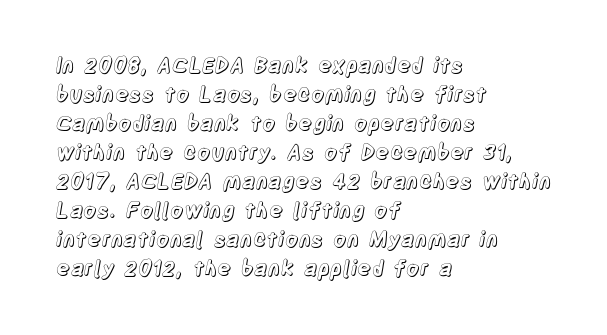
{"underline": "no", "align": "left", "line_spacing": "normal", "line_spacing_ratio": 1.38, "letter_spacing": "normal", "letter_spacing_em": 0.0, "glyph_px": 21}
